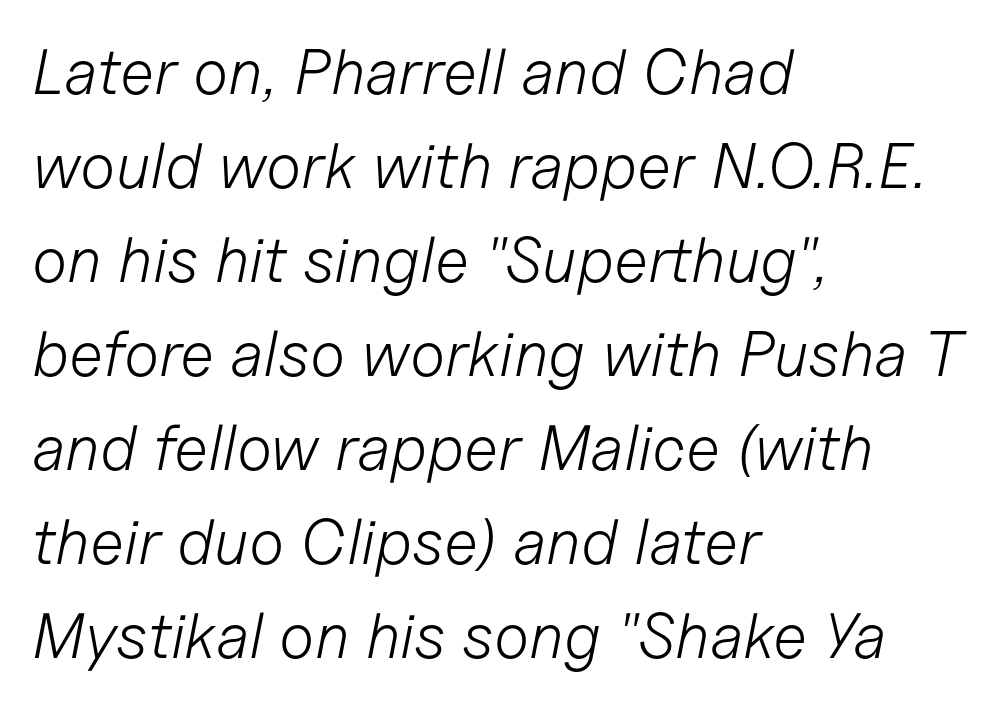
{"italic": "yes", "lean": "right", "slant_degrees": 11, "bold": "no", "weight": "light", "width": "normal", "stroke_contrast": "low", "x_height": "medium", "monospaced": "no", "underline": "no", "align": "left", "line_spacing": "normal", "line_spacing_ratio": 1.47, "letter_spacing": "normal", "letter_spacing_em": 0.0, "glyph_px": 64}
